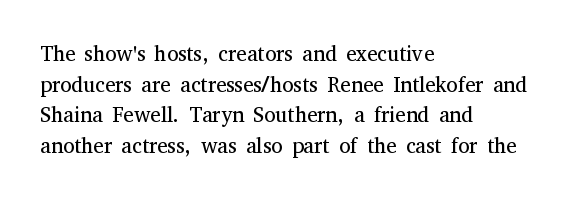
{"italic": "no", "bold": "no", "underline": "no", "align": "left", "line_spacing": "normal", "line_spacing_ratio": 1.46, "letter_spacing": "normal", "letter_spacing_em": 0.0, "glyph_px": 21}
